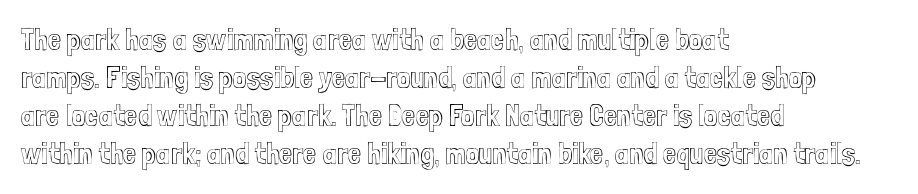
{"italic": "no", "width": "condensed", "x_height": "medium", "monospaced": "no", "underline": "no", "align": "left", "line_spacing": "normal", "line_spacing_ratio": 1.27, "letter_spacing": "normal", "letter_spacing_em": 0.0, "glyph_px": 30}
